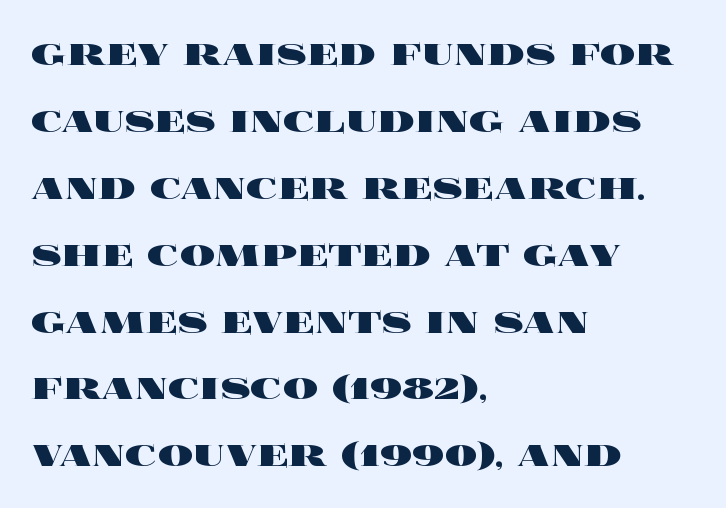
Upright lettering throughout. The rendering anchors every line to the left-hand side. Honestly, there is no underline to notice here at all. Evenly set lines give the paragraph a standard silhouette. You could call the tracking neutral — neither tight nor loose.
